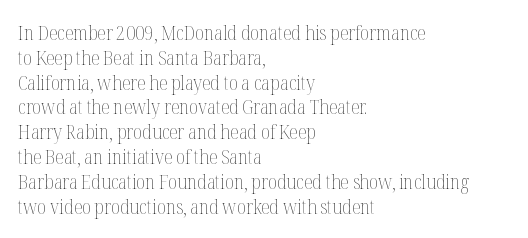
{"italic": "no", "bold": "no", "underline": "no", "align": "left", "line_spacing_ratio": 1.24, "letter_spacing": "normal", "letter_spacing_em": 0.0, "glyph_px": 20}
